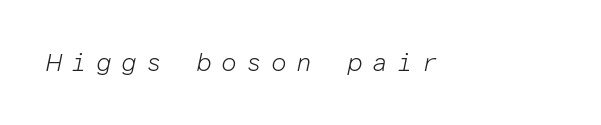
Q: Is the text bold? A: No.
Q: Is the text italic (slanted)? A: Yes, it leans right by about 12 degrees.
Q: Is the text underlined? A: No.
Q: Is the spacing between letters normal or unusually wide? A: Unusually wide.
